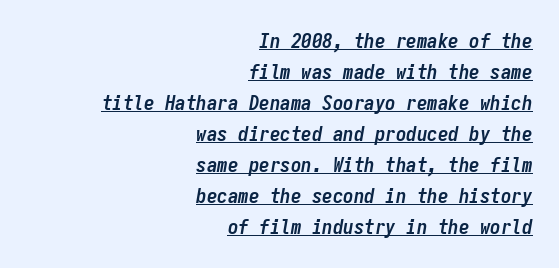
Q: Is the text bold? A: Yes.
Q: Is the text italic (slanted)? A: Yes, it leans right by about 9 degrees.
Q: Is the text underlined? A: Yes.
Q: How is the paragraph aligned? A: Right-aligned.
Q: Is the spacing between letters normal or unusually wide? A: Normal.
Q: Is the spacing between lines tight, normal or loose? A: Normal.
